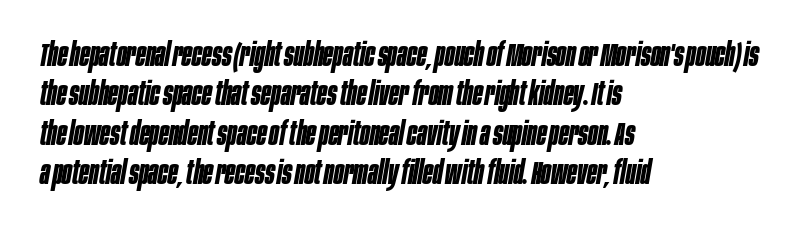
The image shows 32 px bold, condensed type, italic (leaning right); set left-aligned, line spacing 1.23x, normal letter spacing, not underlined; low stroke contrast and a large x-height.
